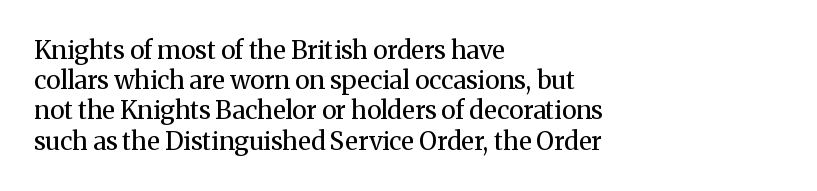
Q: Is the text bold? A: No.
Q: Is the text italic (slanted)? A: No, it is upright.
Q: Is the text underlined? A: No.
Q: How is the paragraph aligned? A: Left-aligned.
Q: Is the spacing between letters normal or unusually wide? A: Normal.
